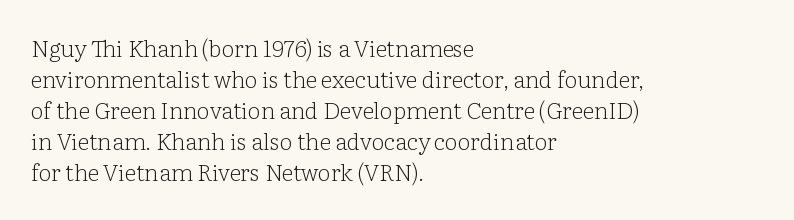
Posture: upright roman. The ragged edge is on the right, which tells us the setting is flush left. Reading down the column, the eye jumps a familiar distance to each next line. The specimen omits any rule beneath the text block's lines. The face looks like a standard text weight, possibly lighter.
